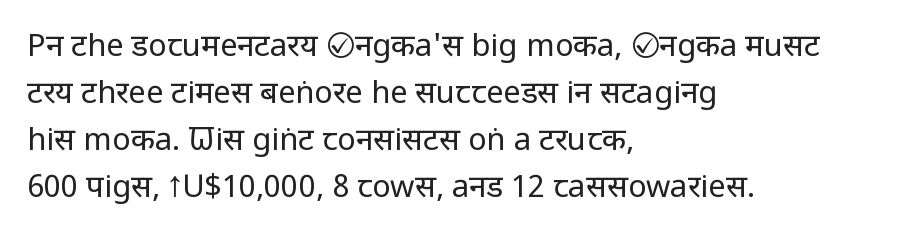
{"serif": "no", "italic": "no", "bold": "no", "weight": "regular", "width": "condensed", "stroke_contrast": "low", "x_height": "large", "monospaced": "no", "underline": "no", "align": "left", "line_spacing": "normal", "line_spacing_ratio": 1.52, "letter_spacing": "normal", "letter_spacing_em": 0.0, "glyph_px": 31}
